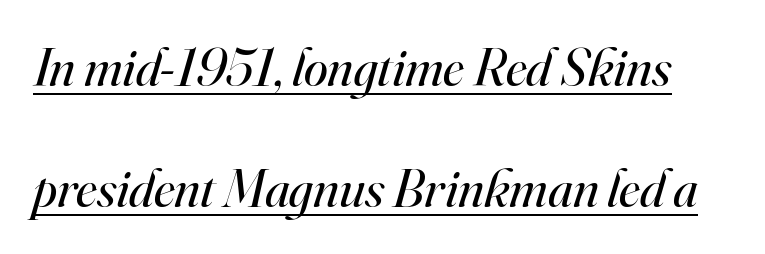
Rows of type keep a wide berth in the vertical direction. A typesetter would mark this as italic. The typeface chosen for these lines features serifs. Vertical stems look standard width or narrower in stroke.
